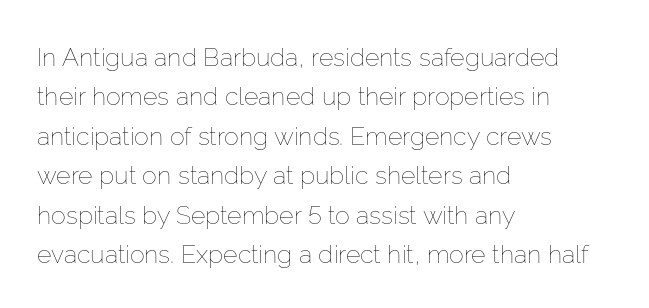
This block has exactly the height ordinary leading produces. Heft: none added — not bold. The face used here is rendered with its standard letterfit. Horizontally, the lines are justified to the leading edge only.
